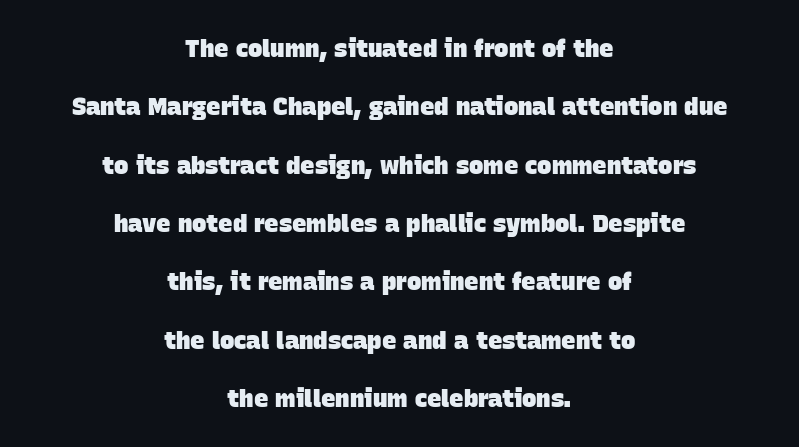
Interline gaps are noticeably wide in this sample. Short note: letters normally spaced. Horizontal alignment here is central, giving a formal, balanced look. These lines carry a lot of weight — the face is fully bold. The words here are not underlined.
